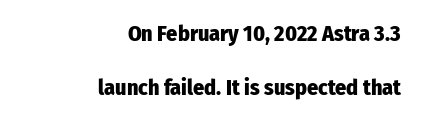
{"italic": "no", "bold": "yes", "underline": "no", "align": "right", "line_spacing": "loose", "line_spacing_ratio": 2.44, "letter_spacing": "normal", "letter_spacing_em": 0.0, "glyph_px": 22}
